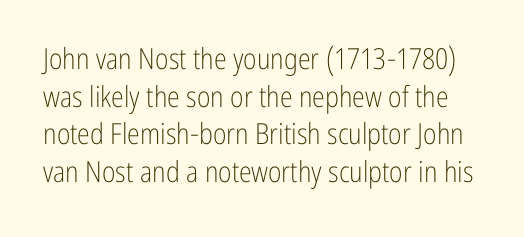
Q: Is the text bold? A: No.
Q: Is the text italic (slanted)? A: No, it is upright.
Q: Is the typeface a serif or a sans-serif typeface? A: Sans-serif.
Q: Is the text underlined? A: No.
Q: Is the spacing between letters normal or unusually wide? A: Normal.
Q: Is the spacing between lines tight, normal or loose? A: Normal.
Q: Width (condensed, normal, or wide)? A: Condensed.
Q: Stroke contrast? A: Low.
Q: x-height? A: Medium.
Q: Monospaced? A: No.
